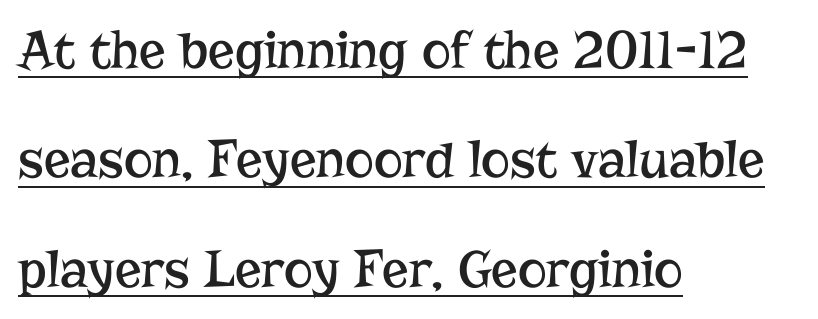
{"serif": "yes", "italic": "no", "bold": "no", "weight": "regular", "width": "normal", "stroke_contrast": "low", "x_height": "medium", "monospaced": "no", "underline": "yes", "align": "left", "line_spacing": "loose", "line_spacing_ratio": 1.99, "letter_spacing": "normal", "letter_spacing_em": 0.0, "glyph_px": 55}
